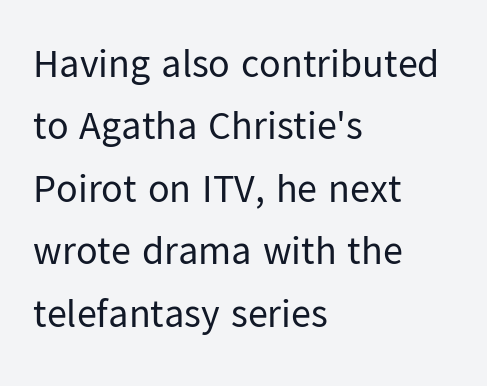
The letters advance in unequal steps, a hallmark of proportional type. A light-to-regular cut is what we see here. Alignment: flush left. Successive baselines arrive at the customary interval. The words here are not underlined. Every character sits straight up, as roman type does.
